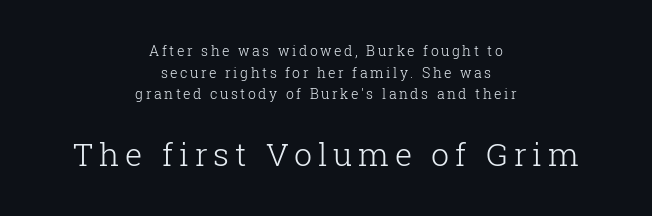
{"serif": "yes", "italic": "no", "bold": "no", "weight": "light", "width": "normal", "stroke_contrast": "low", "x_height": "medium", "monospaced": "no", "underline": "no", "align": "center", "line_spacing": "normal", "line_spacing_ratio": 1.55, "larger_block": "second", "size_ratio": 2.29, "glyph_px": 32}
